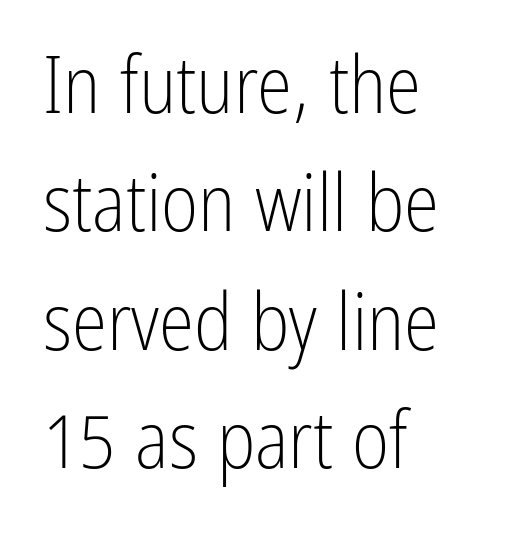
{"serif": "no", "italic": "no", "bold": "no", "weight": "light", "width": "condensed", "stroke_contrast": "low", "x_height": "medium", "monospaced": "no", "underline": "no", "align": "left", "line_spacing": "normal", "line_spacing_ratio": 1.48, "letter_spacing": "normal", "letter_spacing_em": 0.0, "glyph_px": 80}
